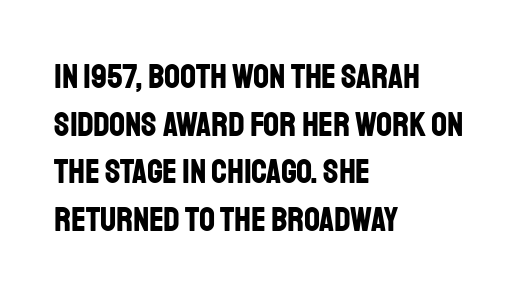
Q: Is the text bold? A: Yes.
Q: Is the text italic (slanted)? A: No, it is upright.
Q: Is the typeface a serif or a sans-serif typeface? A: Sans-serif.
Q: Is the text underlined? A: No.
Q: How is the paragraph aligned? A: Left-aligned.
Q: Is the spacing between letters normal or unusually wide? A: Normal.
Q: Is the spacing between lines tight, normal or loose? A: Normal.
Q: Width (condensed, normal, or wide)? A: Condensed.
Q: Stroke contrast? A: Low.
Q: x-height? A: Large.
Q: Monospaced? A: No.
